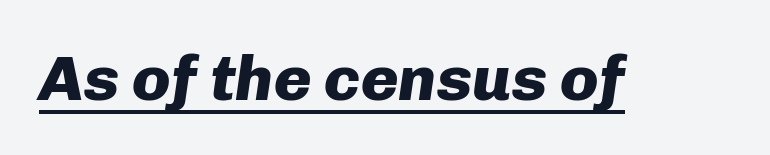
Q: Is the text bold? A: Yes.
Q: Is the text italic (slanted)? A: Yes, it leans right by about 8 degrees.
Q: Is the text underlined? A: Yes.
Q: Is the spacing between letters normal or unusually wide? A: Normal.
Q: Width (condensed, normal, or wide)? A: Normal.
Q: Stroke contrast? A: Low.
Q: x-height? A: Medium.
Q: Monospaced? A: No.
